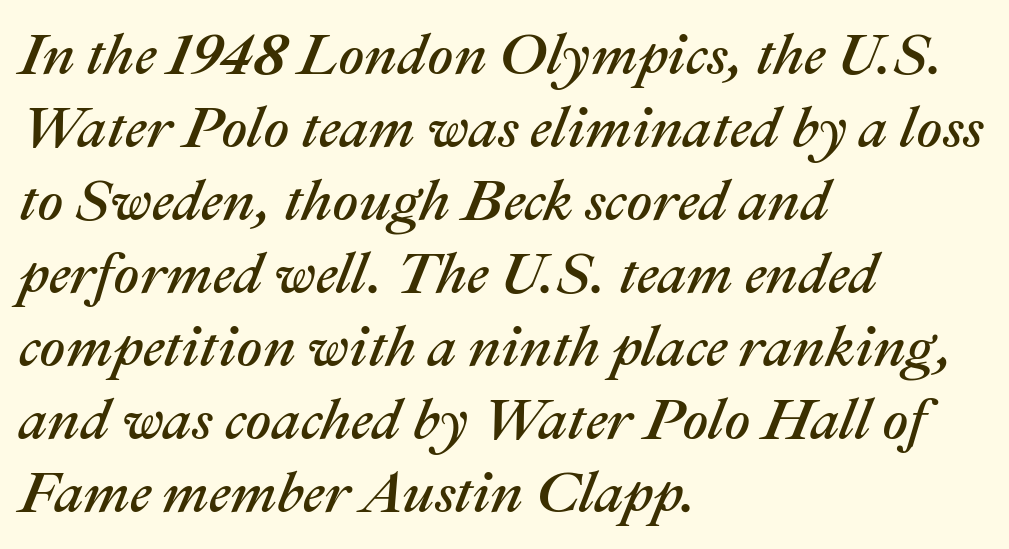
{"italic": "yes", "lean": "right", "slant_degrees": 22, "width": "normal", "stroke_contrast": "medium", "x_height": "medium", "monospaced": "no", "underline": "no", "align": "left", "line_spacing": "normal", "line_spacing_ratio": 1.28, "letter_spacing": "normal", "letter_spacing_em": 0.0, "glyph_px": 57}
